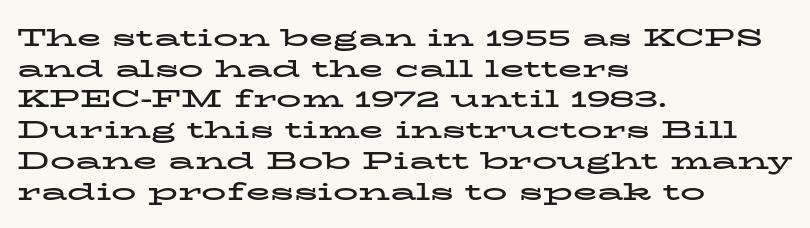
In CSS terms this would be text-align: left. Anything drawn beneath the words? Only blank space. Posture: upright roman. As a designer I'd log this as weight 700, bold.
